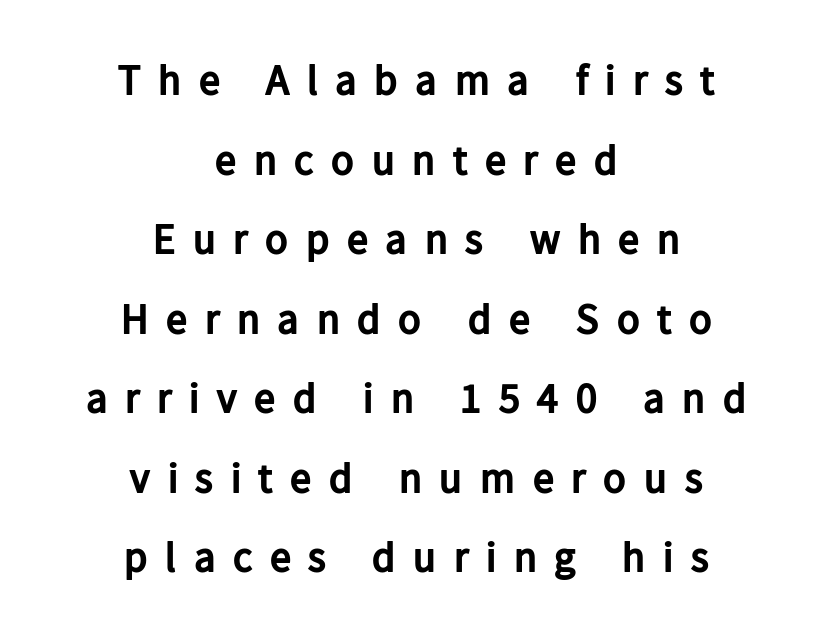
The image shows 43 px bold sans-serif type, upright; set centered, line spacing 1.85x, unusually wide letter spacing (+0.4 em), not underlined; low stroke contrast and a medium x-height.
